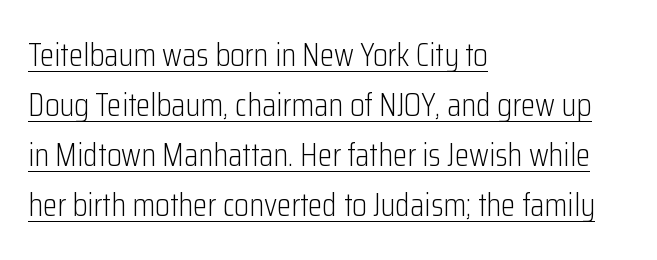
The image shows 33 px light, condensed sans-serif type, upright; set left-aligned, normal line spacing (1.52x), normal letter spacing, underlined; low stroke contrast and a medium x-height.
